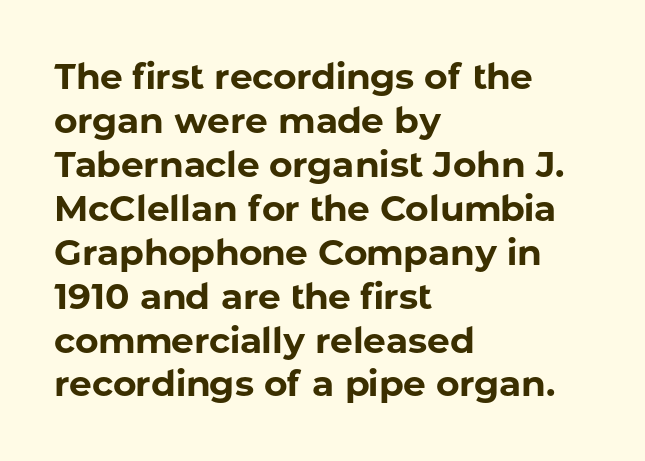
The image shows 36 px bold sans-serif type, upright; set left-aligned, line spacing 1.22x, normal letter spacing, not underlined; low stroke contrast and a medium x-height.
